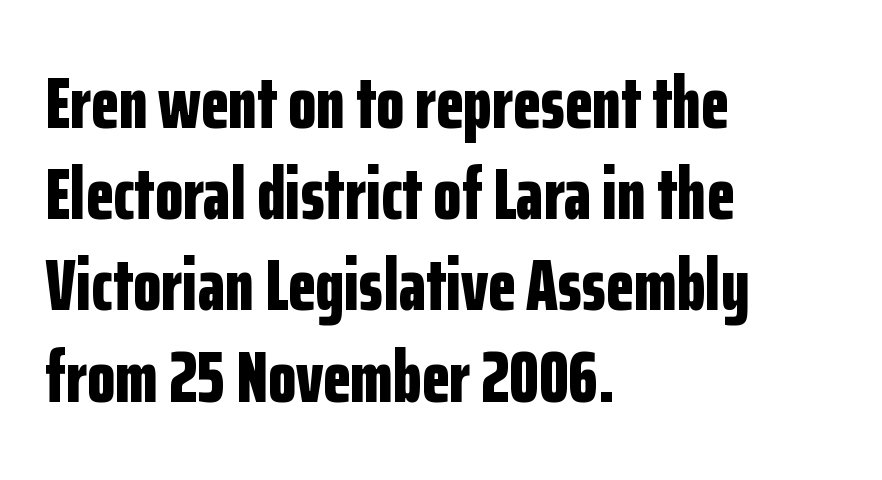
The image shows 73 px bold, condensed sans-serif type, upright; set left-aligned, normal line spacing (1.25x), normal letter spacing, not underlined; low stroke contrast and a medium x-height.
